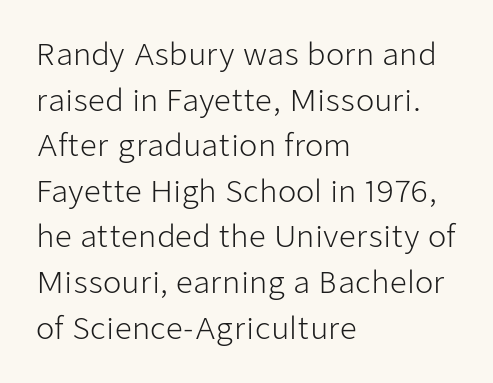
The image shows 30 px light sans-serif type, upright; set left-aligned, normal line spacing (1.52x), normal letter spacing, not underlined; low stroke contrast and a medium x-height.
